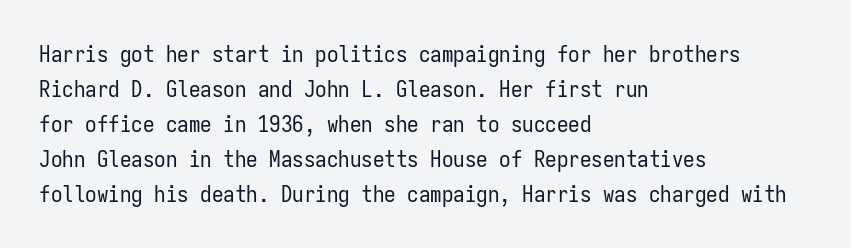
The image shows 23 px text type, upright; set left-aligned, normal line spacing (1.52x), normal letter spacing, not underlined.
